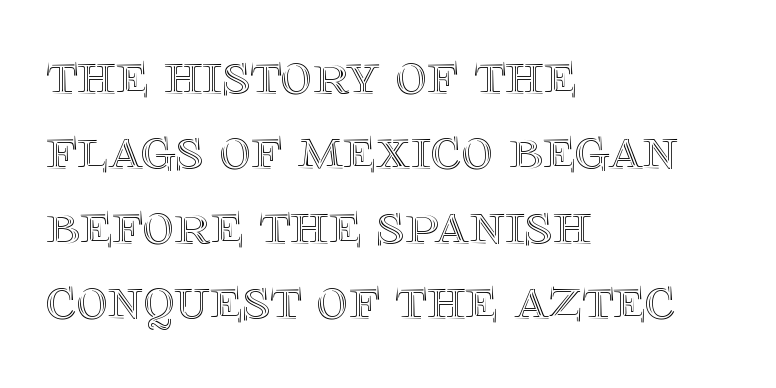
Compared with a centered layout, this one pins lines to the left instead. A typesetter would call this proportional, since set widths differ per character. Any mark beneath the type? The region is blank. Notice how the stems are strictly vertical — no italics here. In terms of letterspacing, this is plain default setting.
